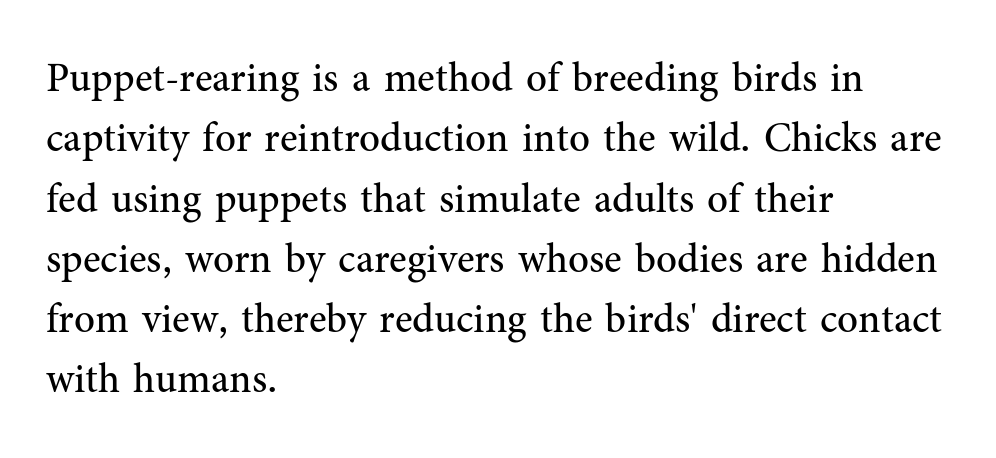
{"serif": "yes", "italic": "no", "bold": "no", "weight": "regular", "width": "normal", "stroke_contrast": "medium", "x_height": "medium", "monospaced": "no", "underline": "no", "align": "left", "line_spacing": "normal", "line_spacing_ratio": 1.47, "letter_spacing": "normal", "letter_spacing_em": 0.0, "glyph_px": 41}
